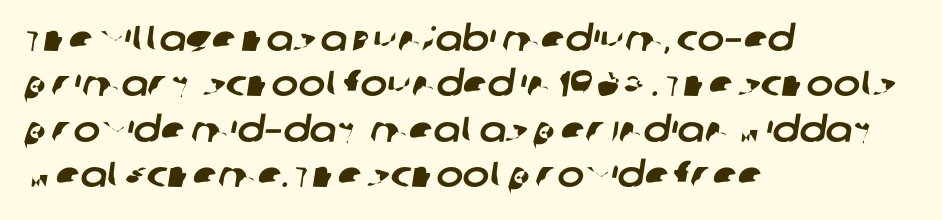
{"serif": "no", "width": "normal", "stroke_contrast": "low", "x_height": "large", "monospaced": "no", "underline": "no", "align": "left", "line_spacing": "normal", "line_spacing_ratio": 1.26, "letter_spacing": "normal", "letter_spacing_em": 0.0, "glyph_px": 36}
